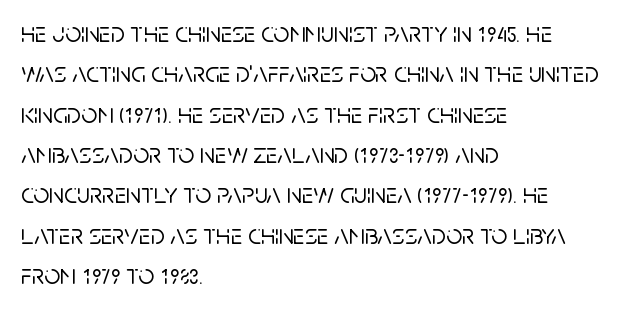
Q: Is the text italic (slanted)? A: No, it is upright.
Q: Is the typeface a serif or a sans-serif typeface? A: Sans-serif.
Q: Is the text underlined? A: No.
Q: How is the paragraph aligned? A: Left-aligned.
Q: Is the spacing between letters normal or unusually wide? A: Normal.
Q: Is the spacing between lines tight, normal or loose? A: Normal.
Q: Width (condensed, normal, or wide)? A: Normal.
Q: Stroke contrast? A: Low.
Q: x-height? A: Large.
Q: Monospaced? A: No.
